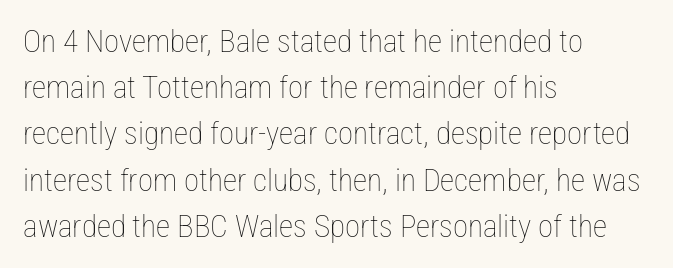
The image shows 31 px thin, condensed type, upright; set left-aligned, normal line spacing (1.49x), normal letter spacing, not underlined; low stroke contrast and a medium x-height.
